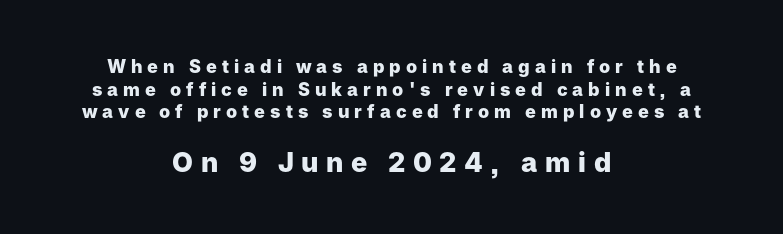
Italic? Not at all — the glyphs are vertical. Look at the stroke-to-counter ratio: heavy, a bold. Anything drawn beneath the words? Only blank space. Regarding leading, the lines here are spaced in the standard way.
